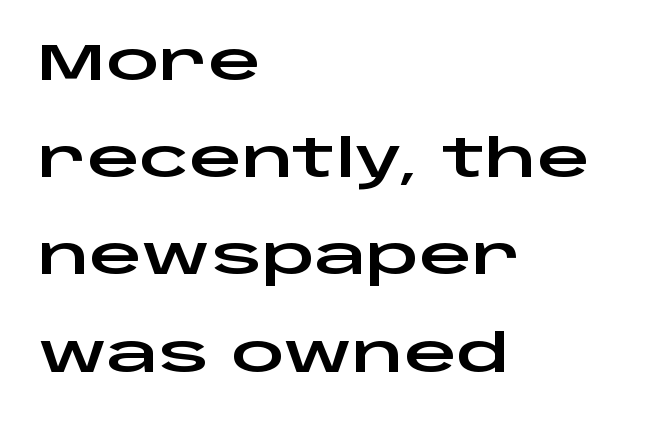
Does extra space separate the letters? No, they use regular spacing. The passage shown is typed in a proportional face where columns would drift. A clean baseline with only descenders dipping below it. Each line starts at the same left margin while the right side varies. This is roman type, the default non-slanted kind.
